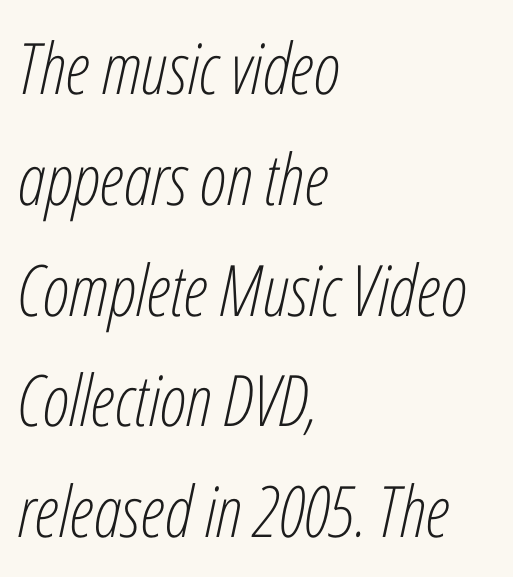
A quiet, ordinary-to-light weight characterises the typeface. The line texture is even and compact thanks to regular tracking. Looks like regular typesetting: each glyph gets only the width it needs. Horizontal alignment here is leftward, the default for most running prose. If you measured baseline to baseline, you'd find a middling distance. Rendered with sloped, italic letterforms.
